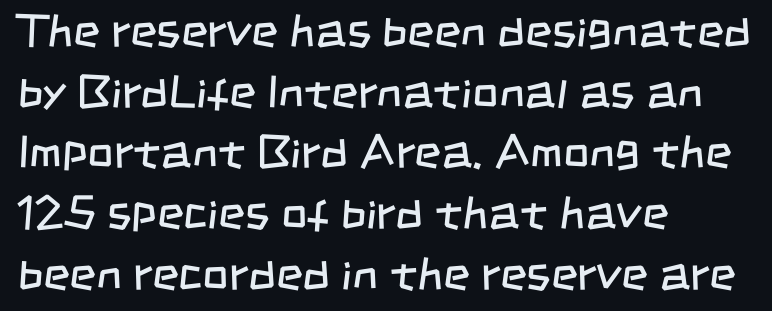
Nothing unusual about the tracking: characters are spaced as the font intends. Spacing verdict: proportional, widths tailored to each character. Line spacing here is normal. The type family on display is of the sans-serif kind. Typeset ragged right — the left edge is the straight one. A clean baseline with only descenders dipping below it.
